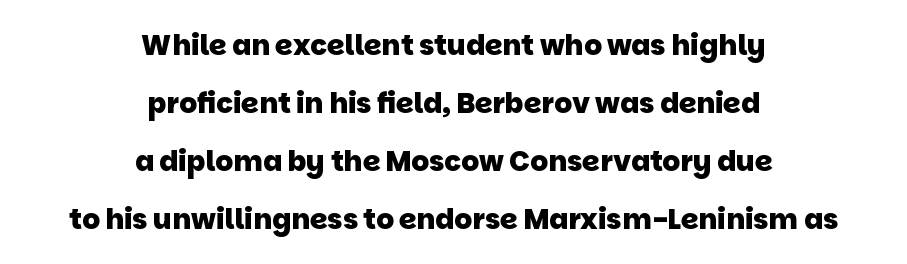
{"serif": "no", "bold": "yes", "weight": "heavy", "width": "normal", "stroke_contrast": "low", "x_height": "large", "monospaced": "no", "underline": "no", "align": "center", "line_spacing": "loose", "line_spacing_ratio": 2.07, "letter_spacing": "normal", "letter_spacing_em": 0.0, "glyph_px": 28}
